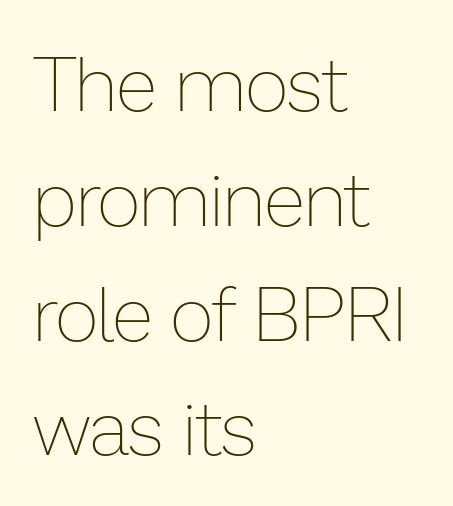
The image shows 76 px thin type, upright; set left-aligned, normal line spacing (1.51x), normal letter spacing, not underlined; low stroke contrast and a medium x-height.
